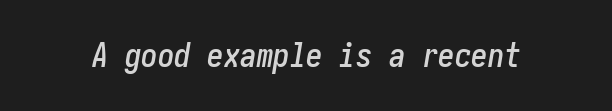
{"italic": "yes", "lean": "right", "slant_degrees": 10, "width": "condensed", "stroke_contrast": "low", "x_height": "medium", "underline": "no", "letter_spacing": "normal", "letter_spacing_em": 0.0, "glyph_px": 33}
